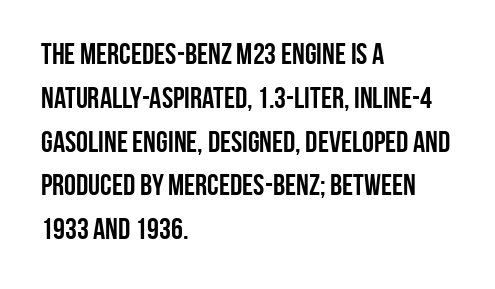
{"serif": "no", "italic": "no", "bold": "yes", "weight": "semibold", "width": "condensed", "stroke_contrast": "low", "x_height": "large", "monospaced": "no", "underline": "no", "align": "left", "line_spacing": "normal", "line_spacing_ratio": 1.46, "letter_spacing": "normal", "letter_spacing_em": 0.0, "glyph_px": 30}
